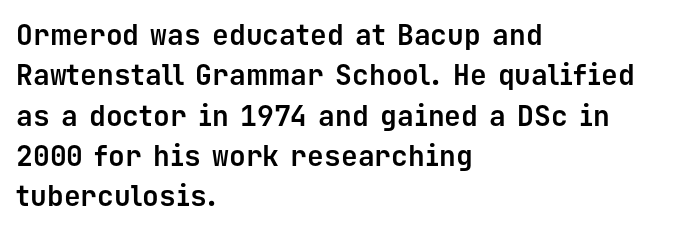
Note: no serifs on the glyphs. The rendering uses a bold face; every stroke is thick and dark. Quick note: interline space is typical. Posture: straight, roman, zero tilt. Think of a typewriter: that constant character pitch is what you see here. The paragraph has a hard left edge and a soft right edge.
